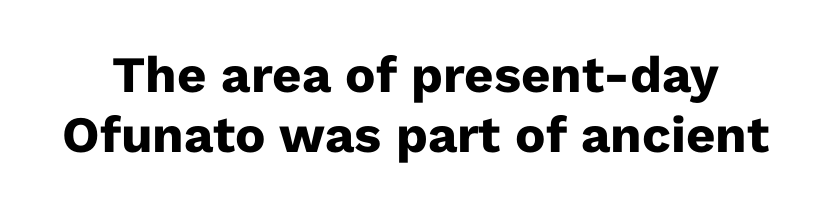
The image shows 51 px heavy sans-serif type, upright; set line spacing 1.17x, normal letter spacing, not underlined; low stroke contrast and a medium x-height.
